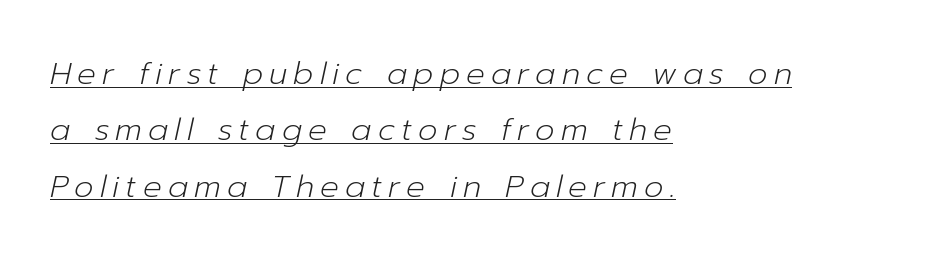
Check the space under the baseline: a stroke is drawn there. The face used here is proportionally spaced, like ordinary book or web type. On a weight scale, this lands at 450 or below. If you drew a ruler down the left edge, every line would touch it. You could only call the tracking loose — the letters float apart. You can tell it's italic because the verticals aren't actually vertical.
